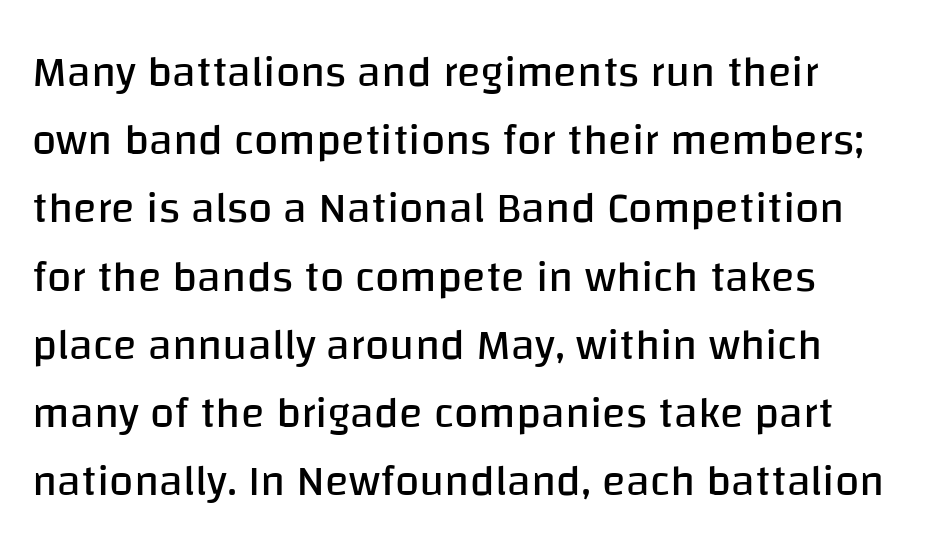
Q: Is the text bold? A: No.
Q: Is the text italic (slanted)? A: No, it is upright.
Q: Is the typeface a serif or a sans-serif typeface? A: Sans-serif.
Q: Is the text underlined? A: No.
Q: How is the paragraph aligned? A: Left-aligned.
Q: Is the spacing between letters normal or unusually wide? A: Normal.
Q: Is the spacing between lines tight, normal or loose? A: Normal.
Q: Width (condensed, normal, or wide)? A: Normal.
Q: Stroke contrast? A: Low.
Q: x-height? A: Large.
Q: Monospaced? A: No.
